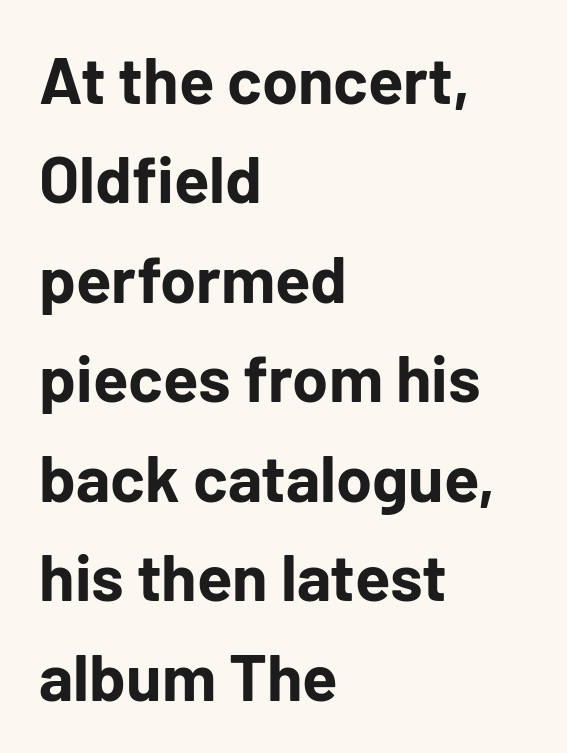
Q: Is the text bold? A: Yes.
Q: Is the text italic (slanted)? A: No, it is upright.
Q: Is the typeface a serif or a sans-serif typeface? A: Sans-serif.
Q: Is the text underlined? A: No.
Q: How is the paragraph aligned? A: Left-aligned.
Q: Is the spacing between letters normal or unusually wide? A: Normal.
Q: Is the spacing between lines tight, normal or loose? A: Normal.
Q: Width (condensed, normal, or wide)? A: Normal.
Q: Stroke contrast? A: Low.
Q: x-height? A: Medium.
Q: Monospaced? A: No.
